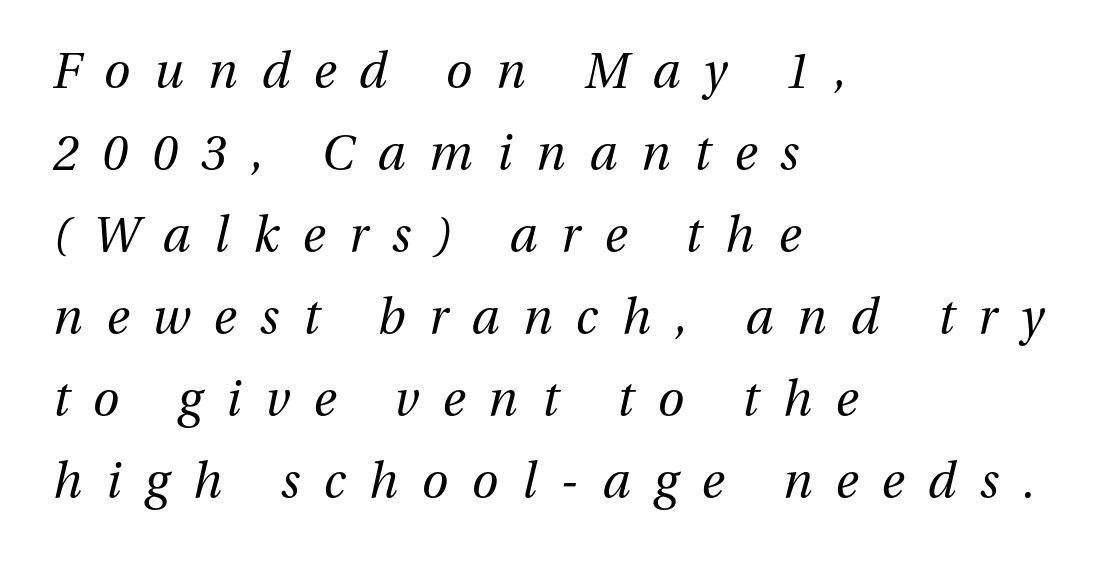
Q: Is the text bold? A: No.
Q: Is the text italic (slanted)? A: Yes, it leans right by about 13 degrees.
Q: Is the text underlined? A: No.
Q: How is the paragraph aligned? A: Left-aligned.
Q: Is the spacing between letters normal or unusually wide? A: Unusually wide.
Q: Width (condensed, normal, or wide)? A: Normal.
Q: Stroke contrast? A: Medium.
Q: x-height? A: Medium.
Q: Monospaced? A: No.
